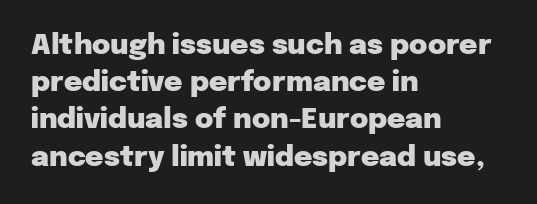
{"serif": "no", "italic": "no", "bold": "yes", "weight": "heavy", "width": "normal", "stroke_contrast": "low", "x_height": "medium", "monospaced": "no", "underline": "no", "align": "left", "line_spacing": "normal", "line_spacing_ratio": 1.33, "letter_spacing": "normal", "letter_spacing_em": 0.0, "glyph_px": 28}
